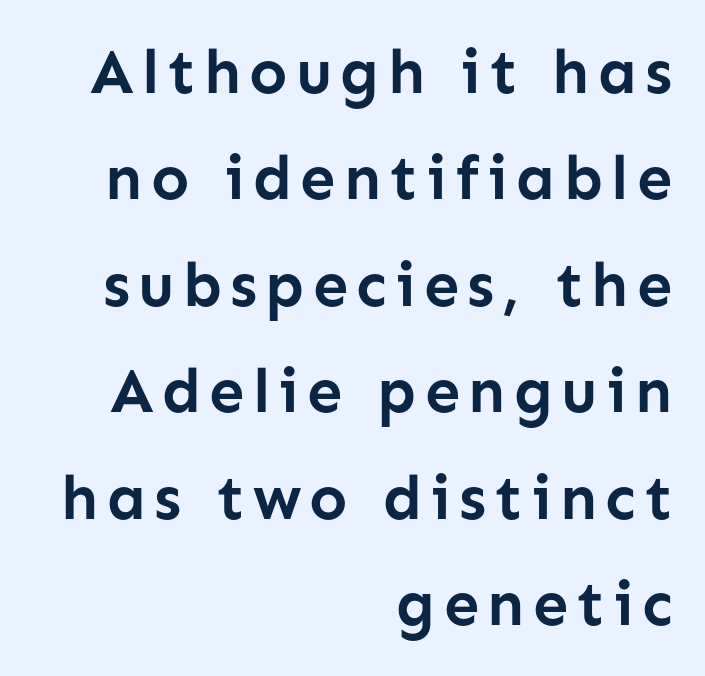
The image shows 63 px semibold sans-serif type, upright; set right-aligned, normal line spacing (1.69x), not underlined; low stroke contrast and a medium x-height.
